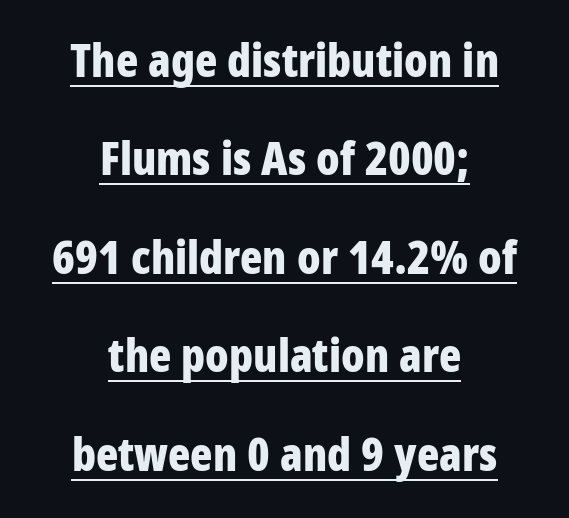
The image shows 46 px bold, condensed sans-serif type, upright; set centered, loose line spacing (2.14x), normal letter spacing, underlined; low stroke contrast and a large x-height.
